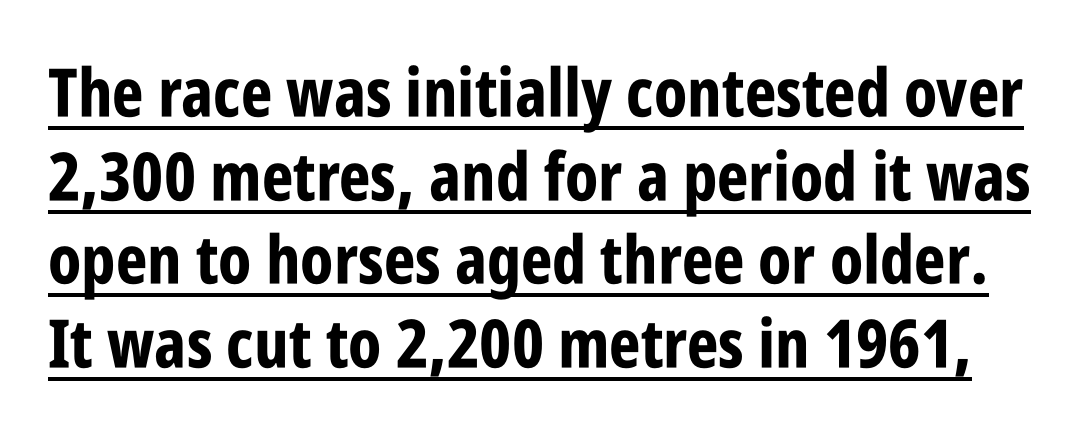
Rows of type keep a routine distance in the vertical direction. Classification — sans serif. Has an underline been added? It has. The rendering uses natural spacing where letterforms have individual widths. Typographic density is high because the face is bold.
